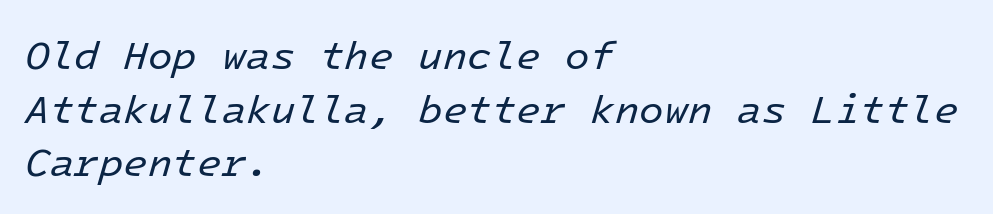
The image shows 40 px regular-weight type, italic (leaning right), monospaced; set left-aligned, normal line spacing (1.34x), normal letter spacing, not underlined; low stroke contrast and a medium x-height.
